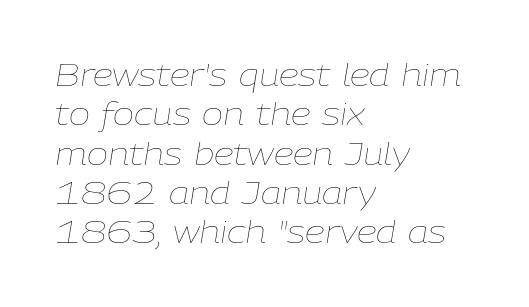
{"italic": "yes", "lean": "right", "slant_degrees": 9, "bold": "no", "weight": "thin", "width": "normal", "stroke_contrast": "low", "x_height": "medium", "monospaced": "no", "underline": "no", "align": "left", "line_spacing_ratio": 1.23, "letter_spacing": "normal", "letter_spacing_em": 0.0, "glyph_px": 32}
